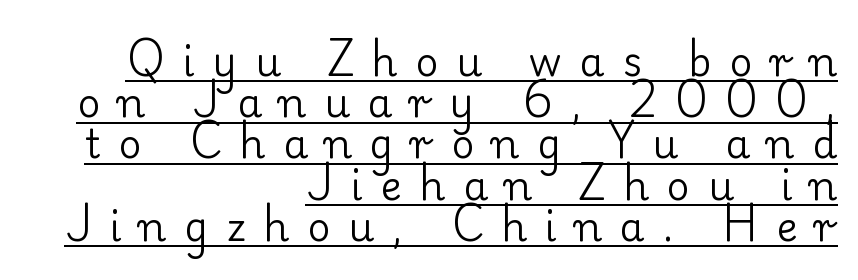
Q: Is the text bold? A: No.
Q: Is the text italic (slanted)? A: No, it is upright.
Q: Is the typeface a serif or a sans-serif typeface? A: Serif.
Q: Is the text underlined? A: Yes.
Q: How is the paragraph aligned? A: Right-aligned.
Q: Is the spacing between letters normal or unusually wide? A: Unusually wide.
Q: Is the spacing between lines tight, normal or loose? A: Tight.
Q: Width (condensed, normal, or wide)? A: Normal.
Q: Stroke contrast? A: Low.
Q: x-height? A: Small.
Q: Monospaced? A: No.
